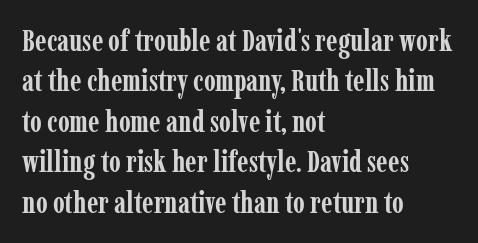
Q: Is the text bold? A: Yes.
Q: Is the text italic (slanted)? A: No, it is upright.
Q: Is the typeface a serif or a sans-serif typeface? A: Serif.
Q: Is the text underlined? A: No.
Q: How is the paragraph aligned? A: Left-aligned.
Q: Is the spacing between letters normal or unusually wide? A: Normal.
Q: Is the spacing between lines tight, normal or loose? A: Normal.
Q: Width (condensed, normal, or wide)? A: Condensed.
Q: Stroke contrast? A: Low.
Q: x-height? A: Medium.
Q: Monospaced? A: No.
